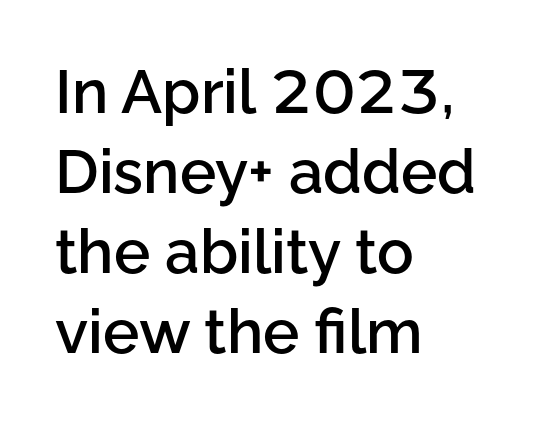
The rendering uses natural spacing where letterforms have individual widths. Every stem runs plumb, perpendicular to the baseline. This is sans-serif lettering, the kind often seen on screens and signage. Does extra space separate the letters? No, they use regular spacing. Where is the straight margin? On the left. A typesetter would call this leading conventional body-copy spacing.
